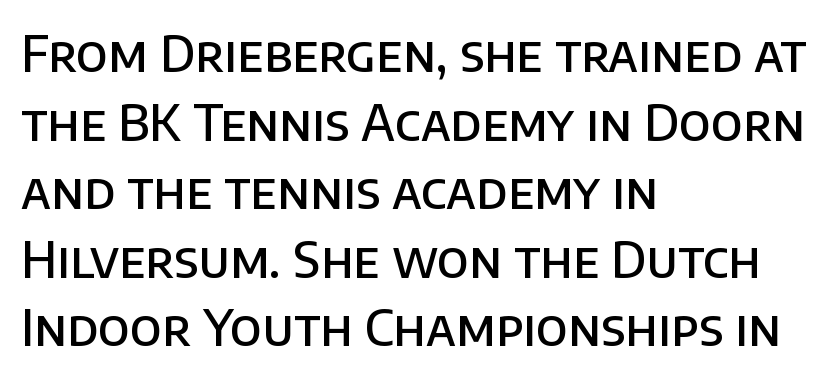
Proportional: the letters do not fall into vertical columns. This sample is left-justified, so line endings fall wherever the words run out. In terms of letterform style, serifs are entirely absent. Nope, not italic — everything's standing straight. Rows of type keep a routine distance in the vertical direction.
